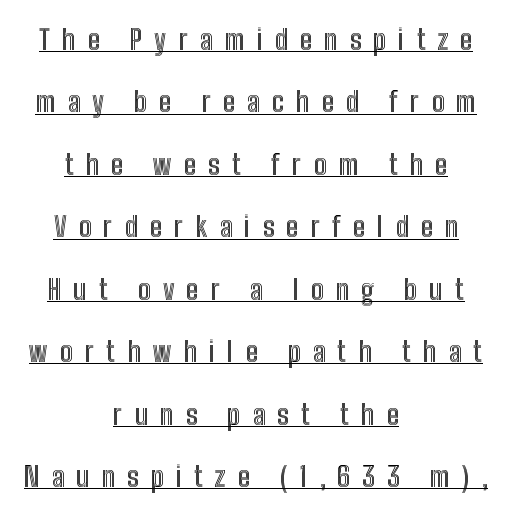
Q: Is the text italic (slanted)? A: No, it is upright.
Q: Is the text underlined? A: Yes.
Q: How is the paragraph aligned? A: Centered.
Q: Is the spacing between letters normal or unusually wide? A: Unusually wide.
Q: Is the spacing between lines tight, normal or loose? A: Loose.
Q: Width (condensed, normal, or wide)? A: Condensed.
Q: x-height? A: Medium.
Q: Monospaced? A: No.
